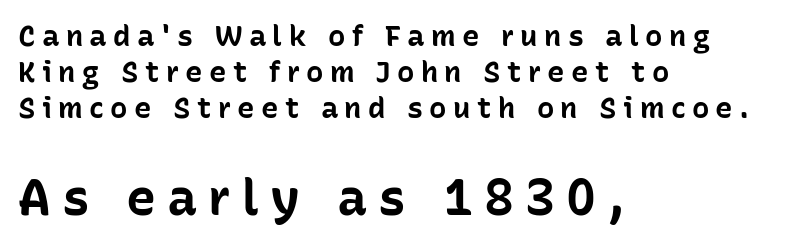
{"serif": "no", "italic": "no", "bold": "yes", "weight": "bold", "width": "normal", "stroke_contrast": "low", "x_height": "medium", "monospaced": "no", "underline": "no", "align": "left", "line_spacing": "normal", "line_spacing_ratio": 1.25, "letter_spacing": "wide", "letter_spacing_em": 0.22, "larger_block": "second", "size_ratio": 1.72, "glyph_px": 50}
